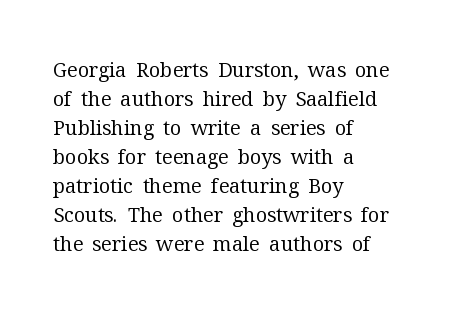
Q: Is the text bold? A: No.
Q: Is the text italic (slanted)? A: No, it is upright.
Q: Is the text underlined? A: No.
Q: How is the paragraph aligned? A: Left-aligned.
Q: Is the spacing between letters normal or unusually wide? A: Normal.
Q: Is the spacing between lines tight, normal or loose? A: Normal.
